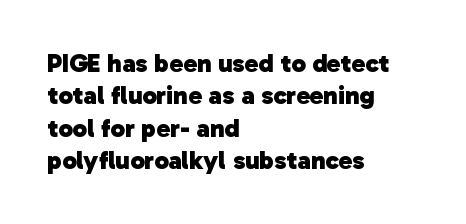
{"bold": "yes", "underline": "no", "align": "left", "line_spacing": "normal", "line_spacing_ratio": 1.25, "letter_spacing": "normal", "letter_spacing_em": 0.0, "glyph_px": 26}
